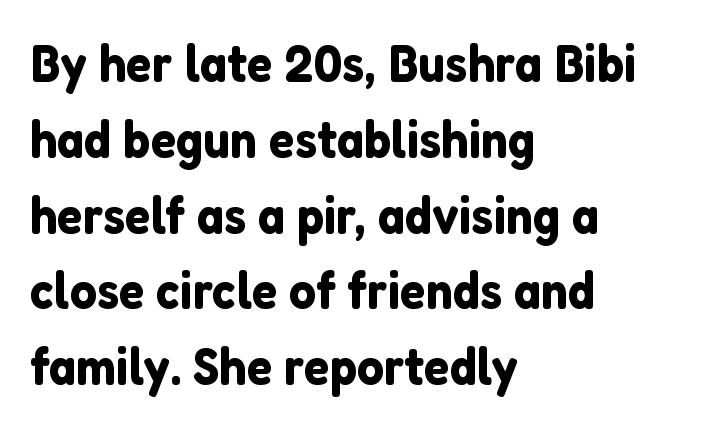
{"serif": "no", "italic": "no", "width": "normal", "stroke_contrast": "low", "x_height": "medium", "monospaced": "no", "underline": "no", "align": "left", "line_spacing": "normal", "line_spacing_ratio": 1.43, "letter_spacing": "normal", "letter_spacing_em": 0.0, "glyph_px": 53}
